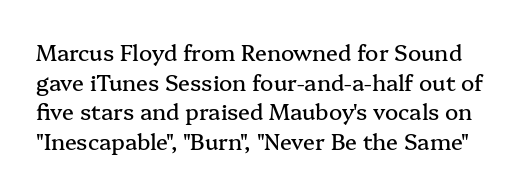
Q: Is the text italic (slanted)? A: No, it is upright.
Q: Is the text underlined? A: No.
Q: Is the spacing between letters normal or unusually wide? A: Normal.
Q: Is the spacing between lines tight, normal or loose? A: Normal.
